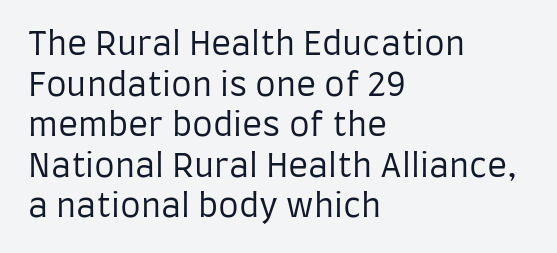
{"serif": "no", "italic": "no", "bold": "no", "weight": "regular", "width": "condensed", "stroke_contrast": "low", "x_height": "large", "monospaced": "no", "underline": "no", "align": "left", "line_spacing_ratio": 1.23, "letter_spacing": "normal", "letter_spacing_em": 0.0, "glyph_px": 33}
